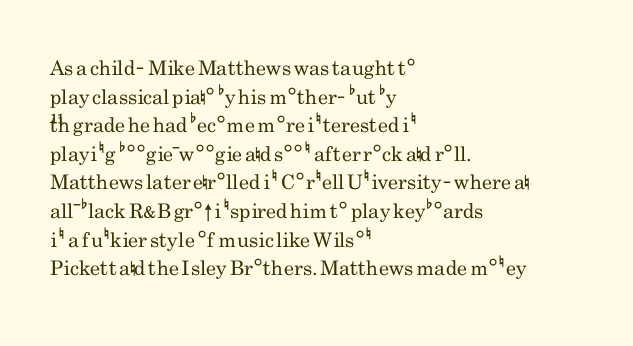
Honestly, the letter spacing is just normal — you wouldn't notice it. Every row of glyphs begins at an identical x-position on the left. The lettering holds an erect, upright posture throughout. A typesetter would call this leading conventional body-copy spacing.
